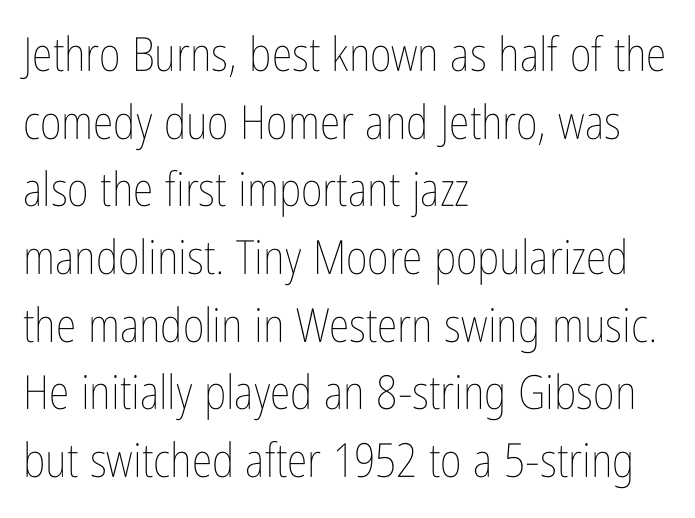
Q: Is the text bold? A: No.
Q: Is the text italic (slanted)? A: No, it is upright.
Q: Is the text underlined? A: No.
Q: How is the paragraph aligned? A: Left-aligned.
Q: Is the spacing between letters normal or unusually wide? A: Normal.
Q: Is the spacing between lines tight, normal or loose? A: Normal.
Q: Width (condensed, normal, or wide)? A: Condensed.
Q: Stroke contrast? A: Low.
Q: x-height? A: Medium.
Q: Monospaced? A: No.
